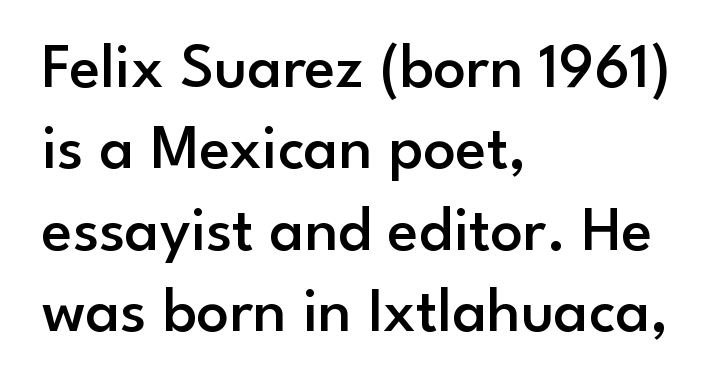
The image shows 64 px semibold sans-serif type, upright; set left-aligned, normal line spacing (1.27x), normal letter spacing, not underlined; low stroke contrast and a small x-height.
